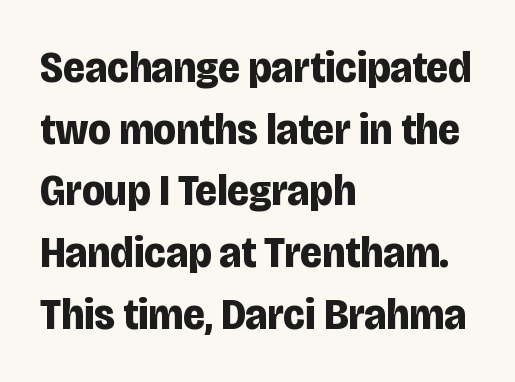
{"serif": "no", "italic": "no", "bold": "yes", "weight": "bold", "width": "condensed", "stroke_contrast": "low", "x_height": "large", "monospaced": "no", "underline": "no", "align": "left", "line_spacing": "normal", "line_spacing_ratio": 1.37, "letter_spacing": "normal", "letter_spacing_em": 0.0, "glyph_px": 45}
